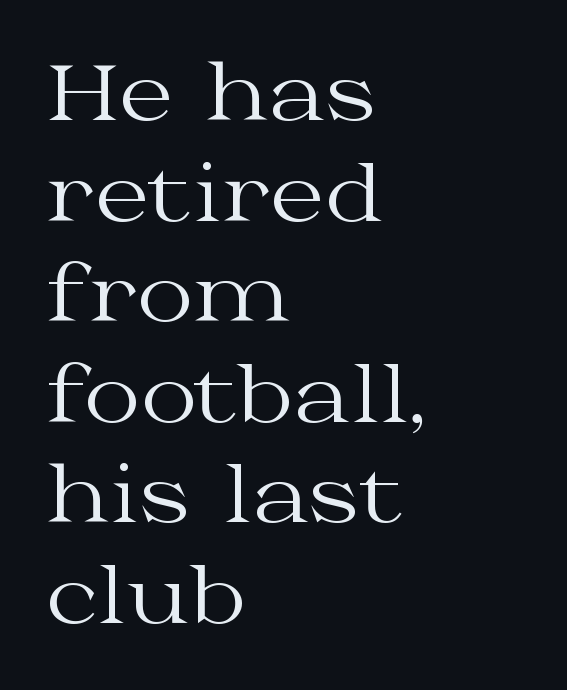
The passage shown stacks its lines at a standard gap. Where is the straight margin? On the left. Is this a heavy cut? Hardly; it is regular or lighter. Quick note: not italic, upright. Just letters on the line, the space beneath them empty.
